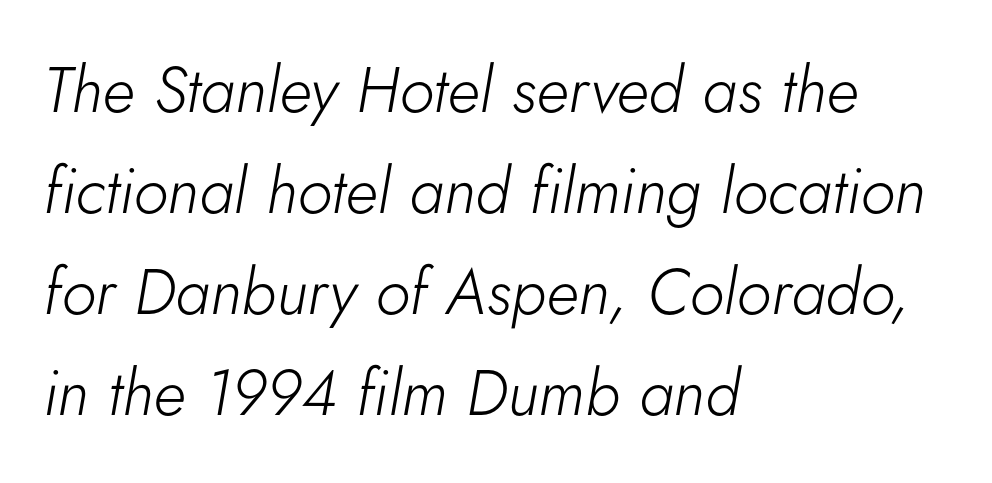
Is the block centered? No — it sits flush against the left margin. Here the glyphs are tracked normally, forming tight word shapes. Students, observe: this is what conventionally led text looks like. The passage shown is not bold in any degree. The text carries the slant typical of an italic or oblique font. Only glyphs here, with clear space below each row.
